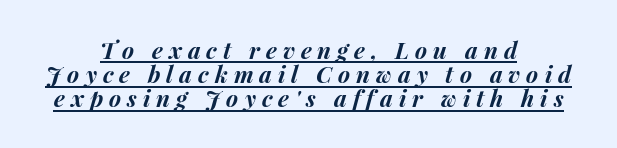
{"italic": "yes", "lean": "right", "slant_degrees": 15, "bold": "yes", "underline": "yes", "align": "center", "line_spacing": "tight", "line_spacing_ratio": 1.05, "letter_spacing": "wide", "letter_spacing_em": 0.26, "glyph_px": 23}
